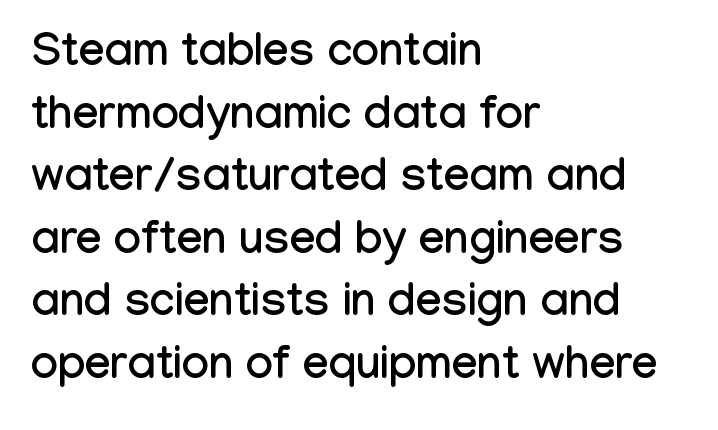
The image shows 46 px condensed sans-serif type, upright; set left-aligned, normal line spacing (1.36x), normal letter spacing, not underlined; low stroke contrast and a medium x-height.
